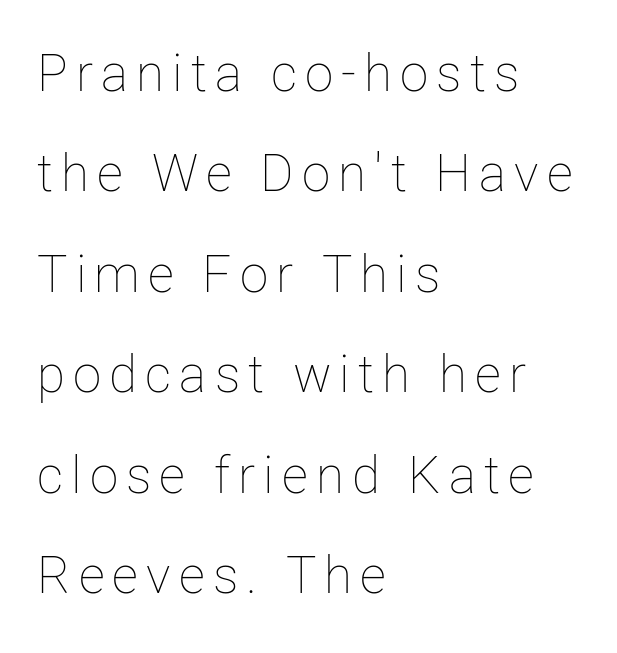
Q: Is the text bold? A: No.
Q: Is the text italic (slanted)? A: No, it is upright.
Q: Is the text underlined? A: No.
Q: How is the paragraph aligned? A: Left-aligned.
Q: Is the spacing between lines tight, normal or loose? A: Loose.
Q: Width (condensed, normal, or wide)? A: Normal.
Q: Stroke contrast? A: Low.
Q: x-height? A: Medium.
Q: Monospaced? A: No.
